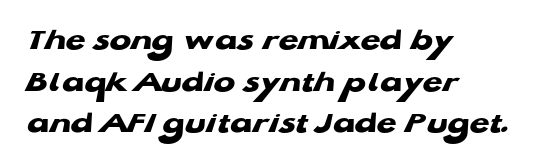
{"serif": "no", "bold": "yes", "weight": "heavy", "width": "wide", "stroke_contrast": "low", "x_height": "medium", "monospaced": "no", "underline": "no", "align": "left", "line_spacing": "normal", "line_spacing_ratio": 1.3, "letter_spacing": "normal", "letter_spacing_em": 0.0, "glyph_px": 32}
